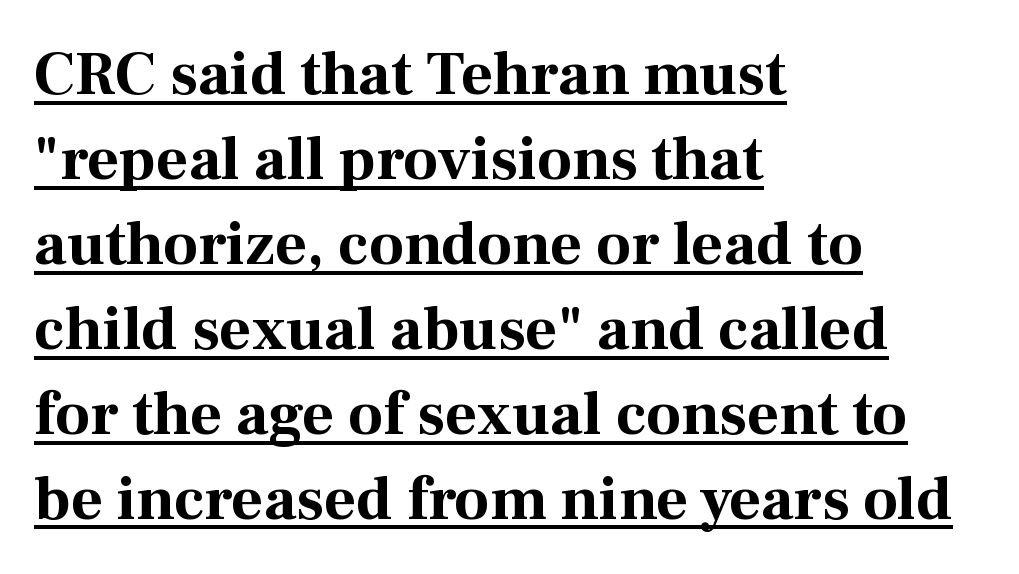
The image shows 62 px bold serif type, upright; set left-aligned, normal line spacing (1.37x), normal letter spacing, underlined; medium stroke contrast and a medium x-height.
